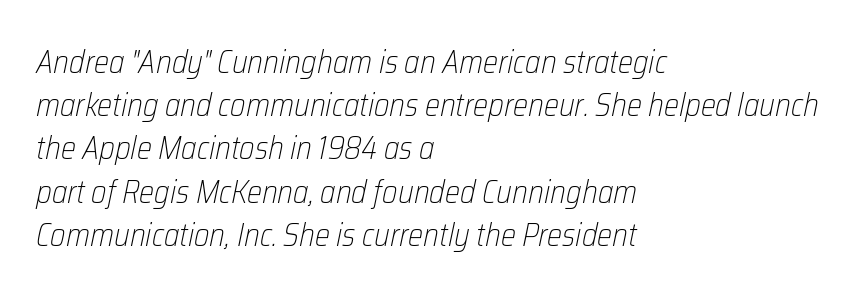
{"italic": "yes", "lean": "right", "slant_degrees": 12, "bold": "no", "weight": "light", "width": "condensed", "stroke_contrast": "low", "x_height": "medium", "monospaced": "no", "underline": "no", "align": "left", "line_spacing": "normal", "line_spacing_ratio": 1.35, "letter_spacing": "normal", "letter_spacing_em": 0.0, "glyph_px": 32}
